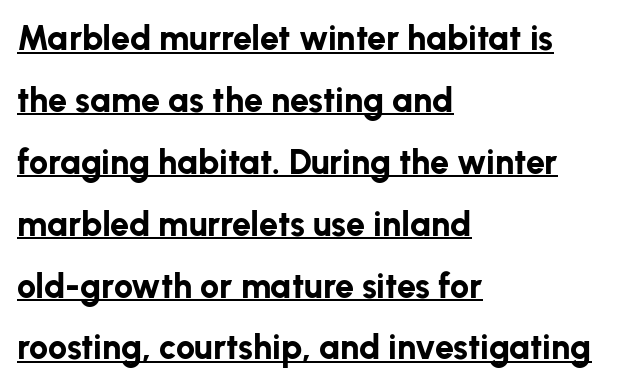
Q: Is the text bold? A: Yes.
Q: Is the text italic (slanted)? A: No, it is upright.
Q: Is the typeface a serif or a sans-serif typeface? A: Sans-serif.
Q: Is the text underlined? A: Yes.
Q: How is the paragraph aligned? A: Left-aligned.
Q: Is the spacing between letters normal or unusually wide? A: Normal.
Q: Width (condensed, normal, or wide)? A: Normal.
Q: Stroke contrast? A: Low.
Q: x-height? A: Medium.
Q: Monospaced? A: No.
